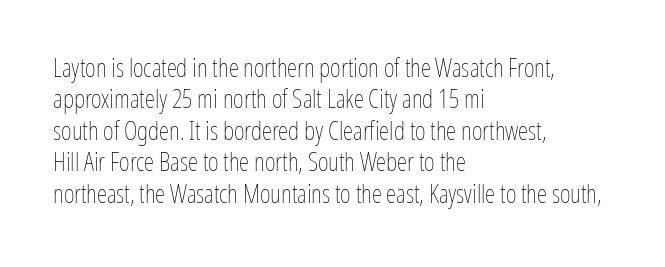
The image shows 26 px text type, upright; set left-aligned, line spacing 1.21x, normal letter spacing, not underlined.
